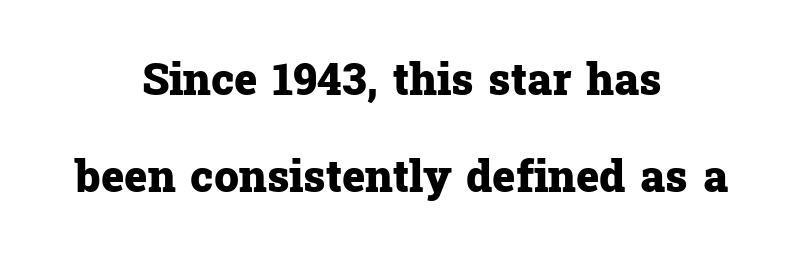
{"serif": "yes", "italic": "no", "bold": "yes", "weight": "heavy", "width": "normal", "stroke_contrast": "low", "x_height": "medium", "monospaced": "no", "underline": "no", "align": "center", "line_spacing": "loose", "line_spacing_ratio": 2.2, "letter_spacing": "normal", "letter_spacing_em": 0.0, "glyph_px": 44}
